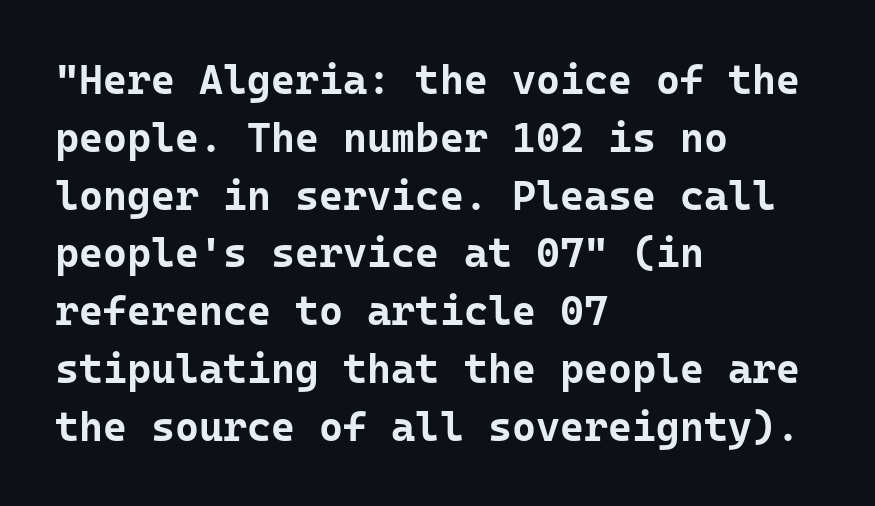
A student would call this left alignment; a typographer would say flush left, rag right. The space directly below the letters is spotless. Students, note that the glyphs here touch the page at normal intervals. In terms of leading, this rendering sits right in the middle. The lettering stays uniformly vertical, giving the passage a roman look. The type family on display is of the sans-serif kind.
